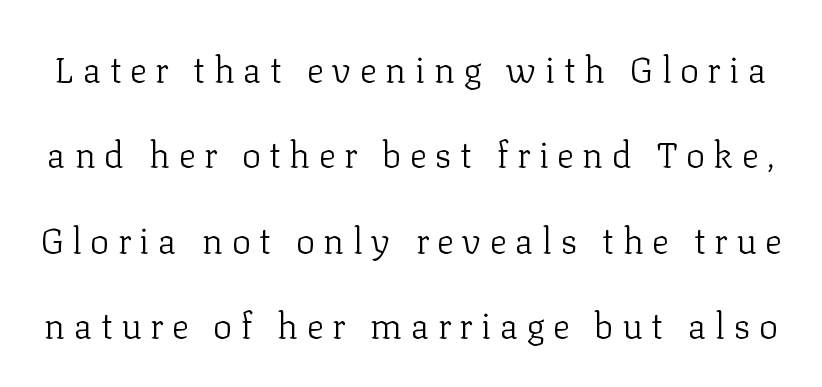
{"serif": "yes", "italic": "no", "bold": "no", "weight": "light", "width": "normal", "stroke_contrast": "low", "x_height": "medium", "monospaced": "no", "underline": "no", "line_spacing": "loose", "line_spacing_ratio": 2.37, "letter_spacing": "wide", "letter_spacing_em": 0.23, "glyph_px": 36}
